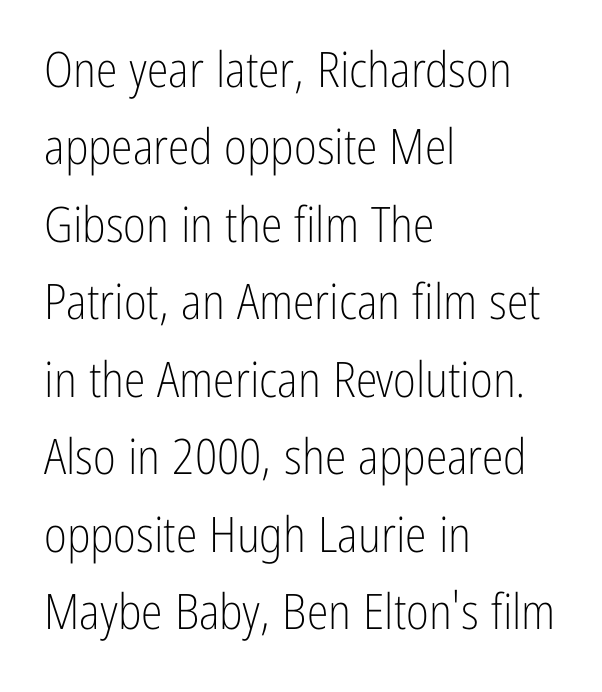
The image shows 49 px light, condensed sans-serif type, upright; set left-aligned, normal line spacing (1.58x), normal letter spacing, not underlined; low stroke contrast and a medium x-height.
